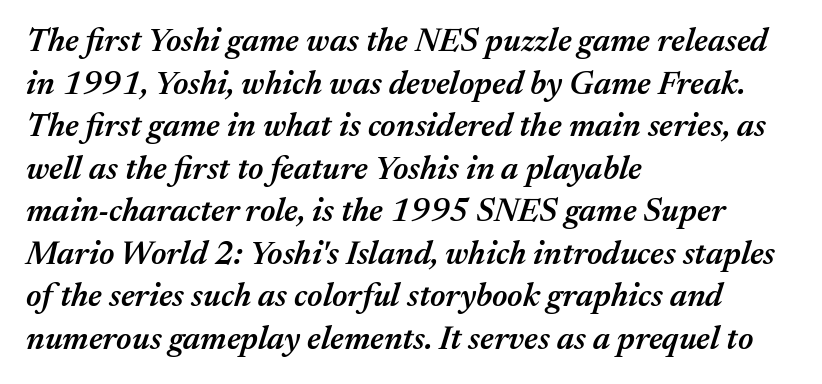
{"italic": "yes", "lean": "right", "slant_degrees": 17, "bold": "semi", "weight": "semibold", "width": "normal", "stroke_contrast": "medium", "x_height": "medium", "monospaced": "no", "underline": "no", "align": "left", "line_spacing": "normal", "line_spacing_ratio": 1.29, "letter_spacing": "normal", "letter_spacing_em": 0.0, "glyph_px": 33}
